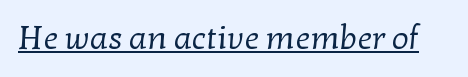
{"serif": "yes", "bold": "no", "weight": "regular", "width": "normal", "stroke_contrast": "low", "x_height": "medium", "monospaced": "no", "underline": "yes", "letter_spacing": "normal", "letter_spacing_em": 0.0, "glyph_px": 33}
